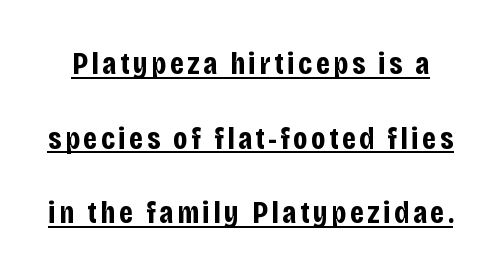
Students, observe the line beneath the letters — that is underlining. Does the lettering tilt? It doesn't — this is upright. Rows of type keep a wide berth in the vertical direction. Note the varied advance widths — an 'i' is clearly narrower than an 'm'. This rendering employs a face without finishing strokes, i.e., a sans-serif.
